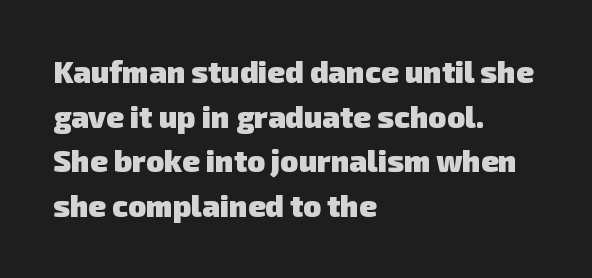
The image shows 30 px heavy sans-serif type; set left-aligned, normal line spacing (1.49x), normal letter spacing, not underlined; low stroke contrast and a medium x-height.
